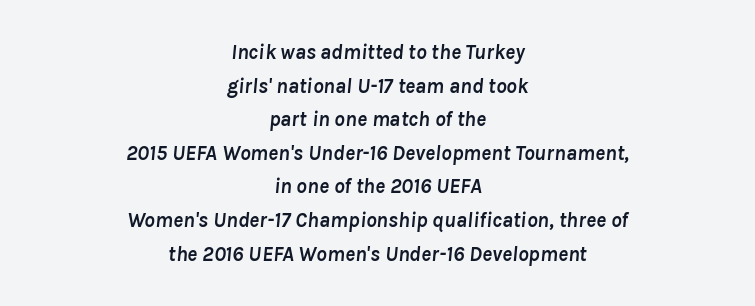
Quick note: italic. Vertically, the passage feels balanced, rows spaced as you'd expect. The sample has been set heavy, in full bold. The text block is weighted toward neither margin, spreading evenly from the middle. Underline: absent. The passage shown has conventional tracking throughout.
